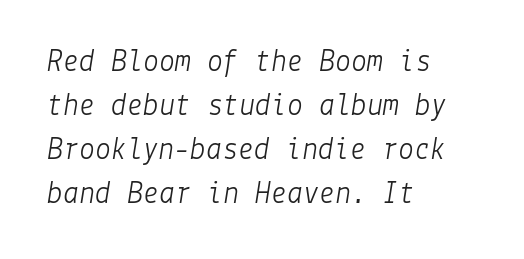
{"italic": "yes", "lean": "right", "slant_degrees": 9, "bold": "no", "weight": "light", "width": "normal", "stroke_contrast": "low", "x_height": "medium", "underline": "no", "align": "left", "line_spacing": "normal", "line_spacing_ratio": 1.38, "letter_spacing": "normal", "letter_spacing_em": 0.0, "glyph_px": 32}
